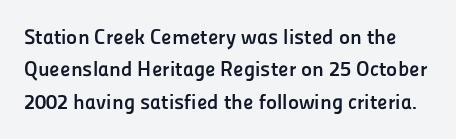
Q: Is the text bold? A: Yes.
Q: Is the text italic (slanted)? A: No, it is upright.
Q: Is the text underlined? A: No.
Q: Is the spacing between letters normal or unusually wide? A: Normal.
Q: Is the spacing between lines tight, normal or loose? A: Normal.
